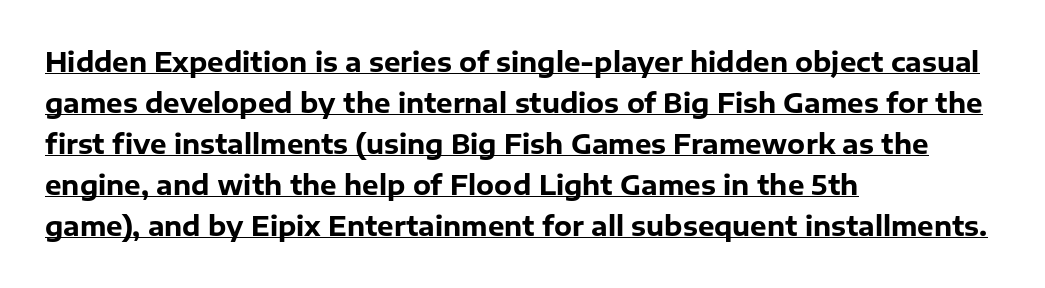
Q: Is the text bold? A: Yes.
Q: Is the text italic (slanted)? A: No, it is upright.
Q: Is the text underlined? A: Yes.
Q: How is the paragraph aligned? A: Left-aligned.
Q: Is the spacing between letters normal or unusually wide? A: Normal.
Q: Is the spacing between lines tight, normal or loose? A: Normal.
